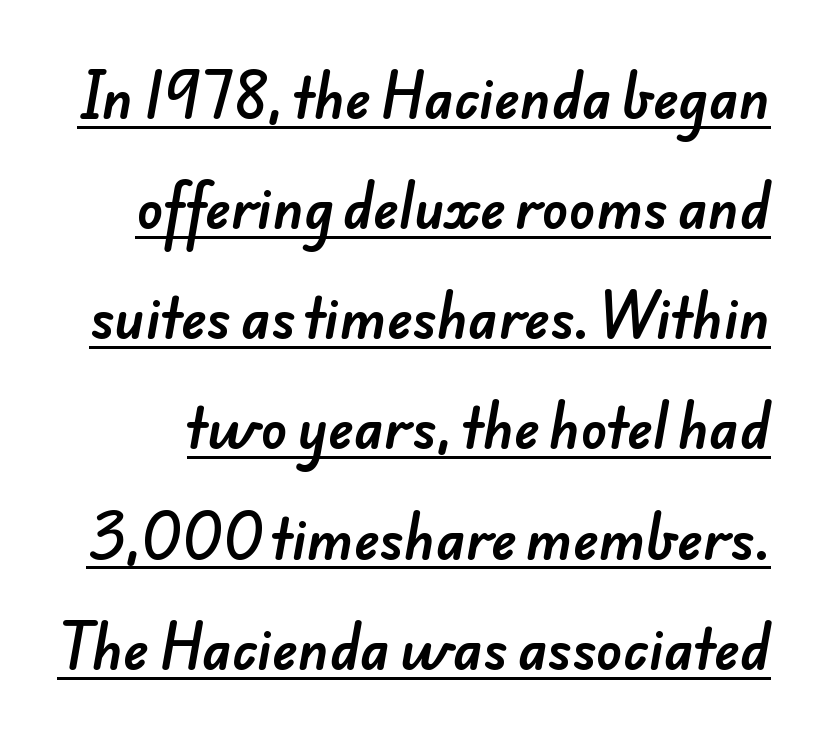
Q: Is the typeface a serif or a sans-serif typeface? A: Sans-serif.
Q: Is the text underlined? A: Yes.
Q: Is the spacing between letters normal or unusually wide? A: Normal.
Q: Is the spacing between lines tight, normal or loose? A: Loose.
Q: Width (condensed, normal, or wide)? A: Normal.
Q: Stroke contrast? A: Low.
Q: x-height? A: Small.
Q: Monospaced? A: No.
